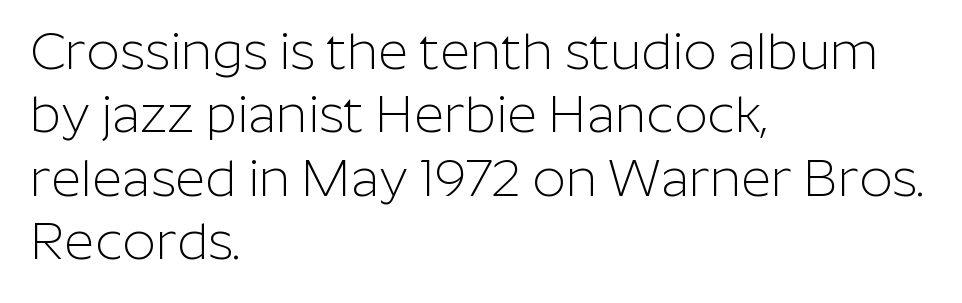
{"serif": "no", "italic": "no", "bold": "no", "weight": "light", "width": "normal", "stroke_contrast": "low", "x_height": "medium", "monospaced": "no", "underline": "no", "align": "left", "line_spacing_ratio": 1.22, "letter_spacing": "normal", "letter_spacing_em": 0.0, "glyph_px": 52}
